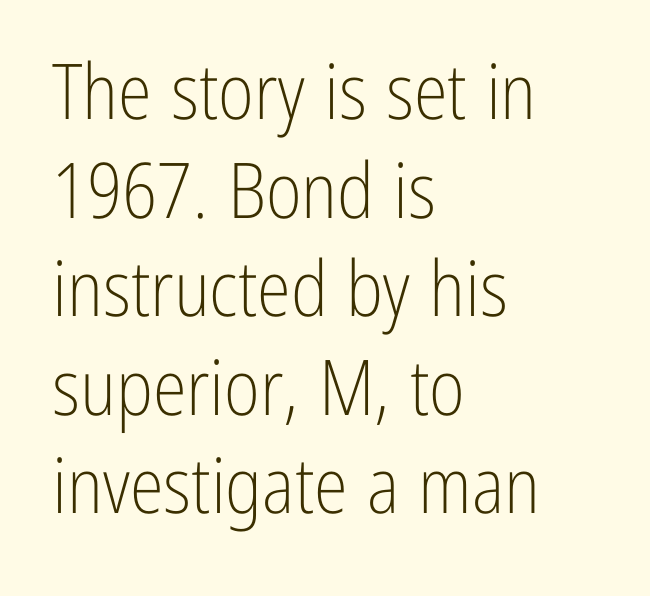
{"serif": "no", "italic": "no", "bold": "no", "weight": "light", "width": "condensed", "stroke_contrast": "low", "x_height": "medium", "monospaced": "no", "underline": "no", "align": "left", "line_spacing": "normal", "line_spacing_ratio": 1.28, "letter_spacing": "normal", "letter_spacing_em": 0.0, "glyph_px": 77}
